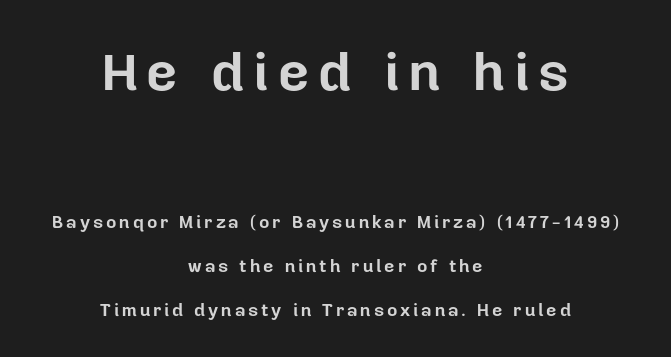
It's the straight-up-and-down kind of type. Which margin do the lines hug? Neither — every line sits in the middle. This sample has the flowing, uneven cadence of proportional lettering. The string is rendered with underlining switched off. Bigger letters appear in the top chunk; the bottom chunk is reduced.
